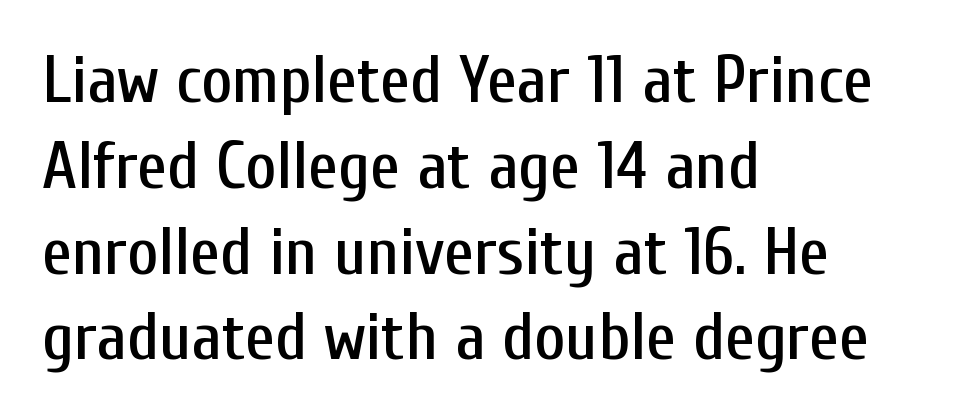
Q: Is the text italic (slanted)? A: No, it is upright.
Q: Is the typeface a serif or a sans-serif typeface? A: Sans-serif.
Q: Is the text underlined? A: No.
Q: How is the paragraph aligned? A: Left-aligned.
Q: Is the spacing between letters normal or unusually wide? A: Normal.
Q: Is the spacing between lines tight, normal or loose? A: Normal.
Q: Width (condensed, normal, or wide)? A: Condensed.
Q: Stroke contrast? A: Low.
Q: x-height? A: Medium.
Q: Monospaced? A: No.
